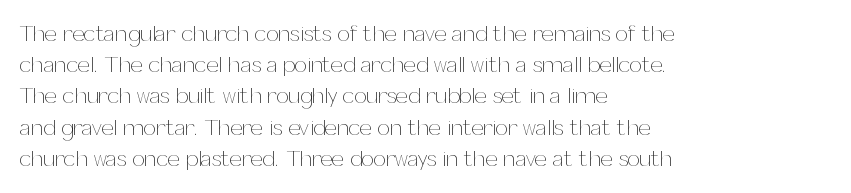
Q: Is the text bold? A: No.
Q: Is the text italic (slanted)? A: No, it is upright.
Q: Is the text underlined? A: No.
Q: How is the paragraph aligned? A: Left-aligned.
Q: Is the spacing between letters normal or unusually wide? A: Normal.
Q: Is the spacing between lines tight, normal or loose? A: Normal.
